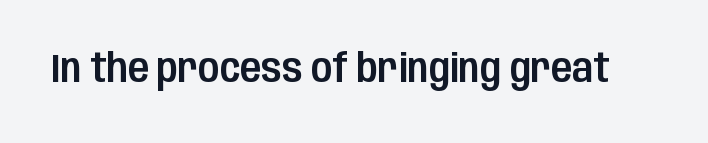
Does the lettering tilt? It doesn't — this is upright. The type family on display is of the sans-serif kind. Honestly, the letter spacing is just normal — you wouldn't notice it. The zone under the glyphs is completely vacant.
